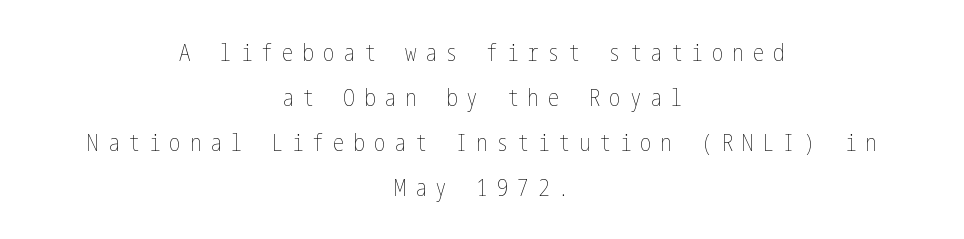
{"italic": "no", "bold": "no", "underline": "no", "align": "center", "line_spacing": "loose", "line_spacing_ratio": 1.95, "letter_spacing": "wide", "letter_spacing_em": 0.39, "glyph_px": 23}
